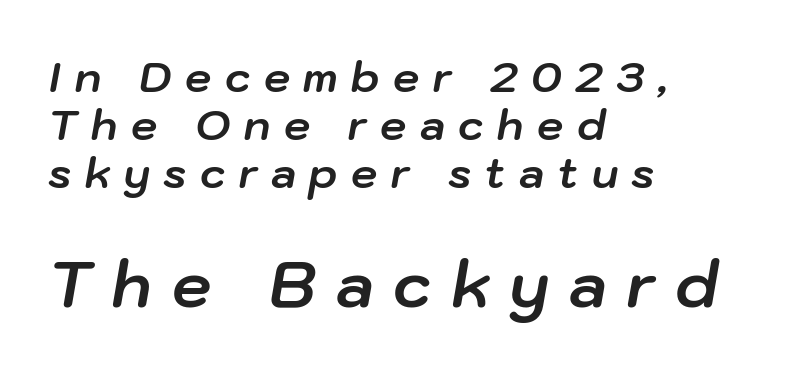
Q: Is the text bold? A: Yes.
Q: Is the text italic (slanted)? A: Yes, it leans right by about 10 degrees.
Q: Is the text underlined? A: No.
Q: How is the paragraph aligned? A: Left-aligned.
Q: Is the spacing between letters normal or unusually wide? A: Unusually wide.
Q: Is the spacing between lines tight, normal or loose? A: Tight.
Q: Which block of text is set in a larger size, the first (top) or the second (bottom)? A: The second (bottom) one.
Q: Width (condensed, normal, or wide)? A: Normal.
Q: Stroke contrast? A: Low.
Q: x-height? A: Medium.
Q: Monospaced? A: No.
